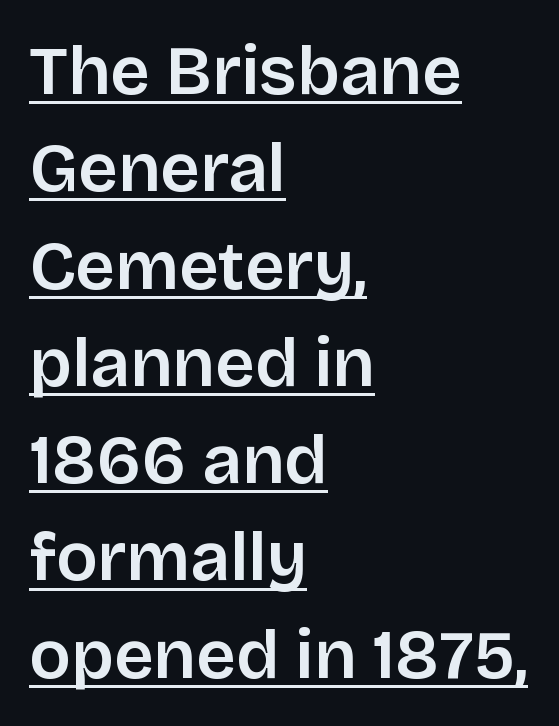
{"serif": "no", "italic": "no", "width": "normal", "stroke_contrast": "low", "x_height": "large", "monospaced": "no", "underline": "yes", "align": "left", "line_spacing": "normal", "line_spacing_ratio": 1.41, "letter_spacing": "normal", "letter_spacing_em": 0.0, "glyph_px": 69}
